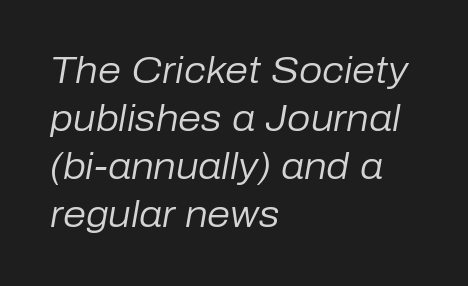
The type is set solid horizontally, with unmodified tracking. Quick note: underline off. These lines sit exactly where default settings would place them. Summary of weight: not heavy and not bold. The text block is weighted toward the left margin, trailing off unevenly rightward.
